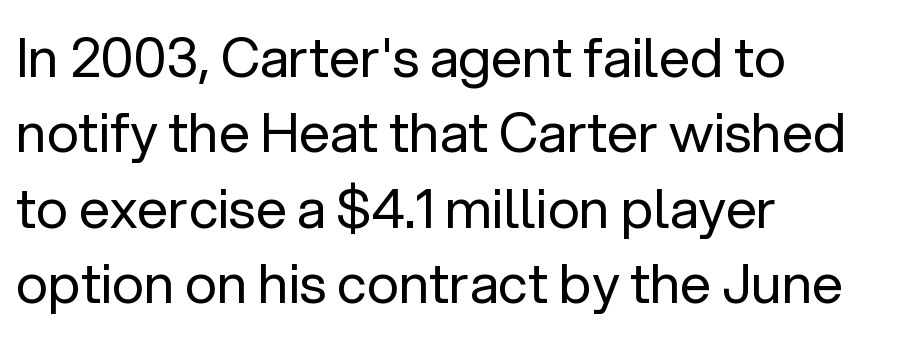
Q: Is the text bold? A: No.
Q: Is the text italic (slanted)? A: No, it is upright.
Q: Is the typeface a serif or a sans-serif typeface? A: Sans-serif.
Q: Is the text underlined? A: No.
Q: How is the paragraph aligned? A: Left-aligned.
Q: Is the spacing between letters normal or unusually wide? A: Normal.
Q: Is the spacing between lines tight, normal or loose? A: Normal.
Q: Width (condensed, normal, or wide)? A: Normal.
Q: Stroke contrast? A: Low.
Q: x-height? A: Medium.
Q: Monospaced? A: No.
